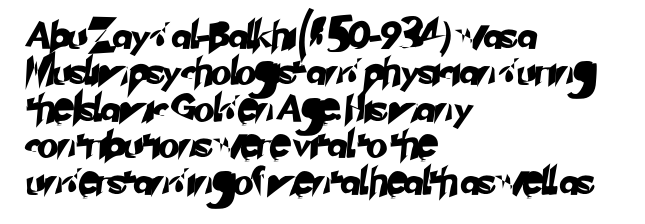
{"underline": "no", "align": "left", "line_spacing": "normal", "line_spacing_ratio": 1.35, "letter_spacing": "normal", "letter_spacing_em": 0.0, "glyph_px": 27}
